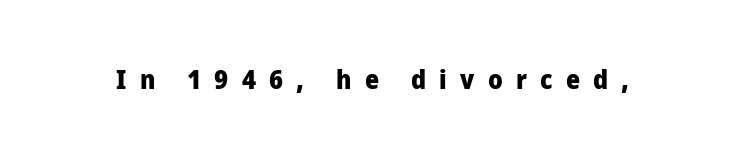
Q: Is the text bold? A: Yes.
Q: Is the text italic (slanted)? A: No, it is upright.
Q: Is the text underlined? A: No.
Q: Is the spacing between letters normal or unusually wide? A: Unusually wide.
